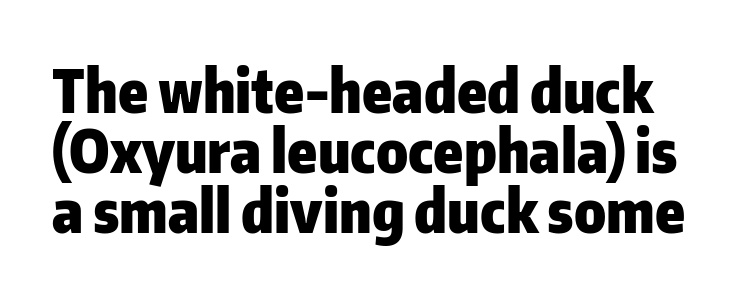
The image shows 59 px heavy sans-serif type, upright; set tight line spacing (1.02x), normal letter spacing, not underlined; low stroke contrast and a medium x-height.
